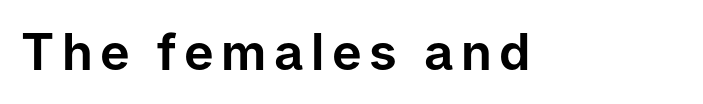
Q: Is the text italic (slanted)? A: No, it is upright.
Q: Is the typeface a serif or a sans-serif typeface? A: Sans-serif.
Q: Is the text underlined? A: No.
Q: Width (condensed, normal, or wide)? A: Normal.
Q: Stroke contrast? A: Low.
Q: x-height? A: Medium.
Q: Monospaced? A: No.
